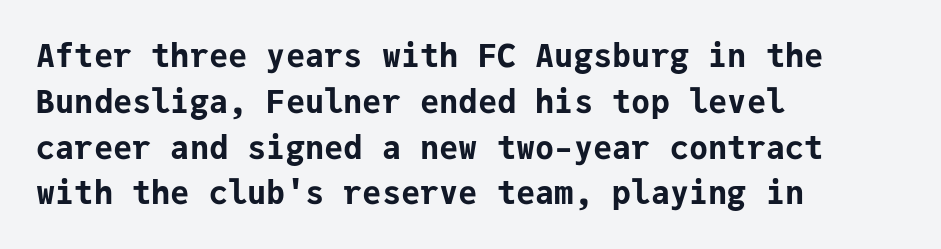
This rendering employs a face without finishing strokes, i.e., a sans-serif. The typesetting leans heavy: a genuine bold. Is the letter spacing exaggerated? No — it looks like the ordinary default. The text block is weighted toward the left margin, trailing off unevenly rightward. Monospaced: the letters line up in strict vertical columns. The strip under each line holds only bare page.
